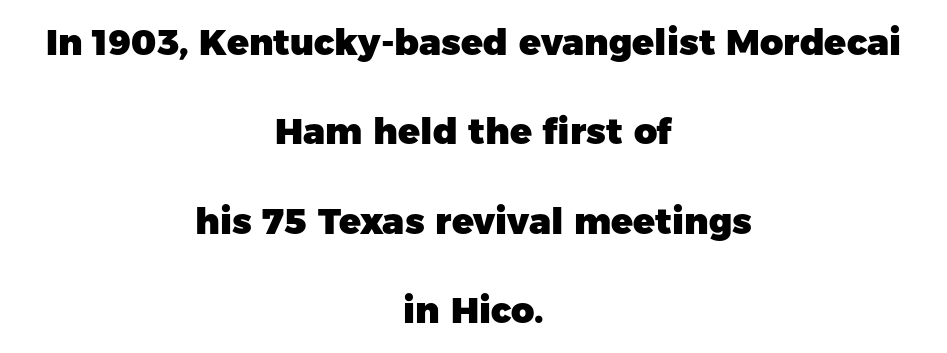
{"serif": "no", "italic": "no", "bold": "yes", "weight": "heavy", "width": "normal", "stroke_contrast": "low", "x_height": "medium", "monospaced": "no", "underline": "no", "align": "center", "line_spacing": "loose", "line_spacing_ratio": 2.48, "letter_spacing": "normal", "letter_spacing_em": 0.0, "glyph_px": 36}
